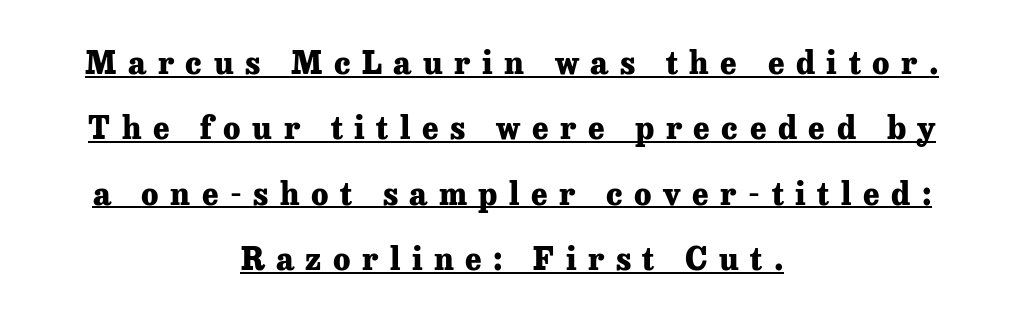
The image shows 31 px heavy serif type, upright; set centered, loose line spacing (2.11x), unusually wide letter spacing (+0.37 em), underlined; low stroke contrast and a medium x-height.
